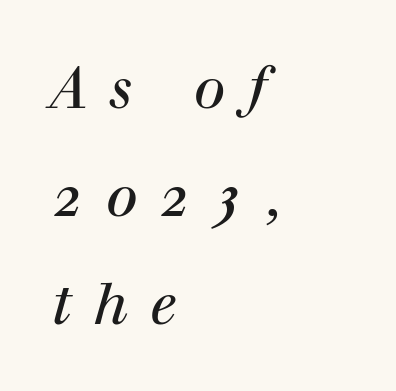
{"serif": "yes", "italic": "yes", "lean": "right", "slant_degrees": 12, "bold": "no", "weight": "regular", "width": "normal", "stroke_contrast": "high", "x_height": "medium", "monospaced": "no", "underline": "no", "align": "left", "line_spacing_ratio": 1.86, "letter_spacing": "wide", "letter_spacing_em": 0.37, "glyph_px": 58}
